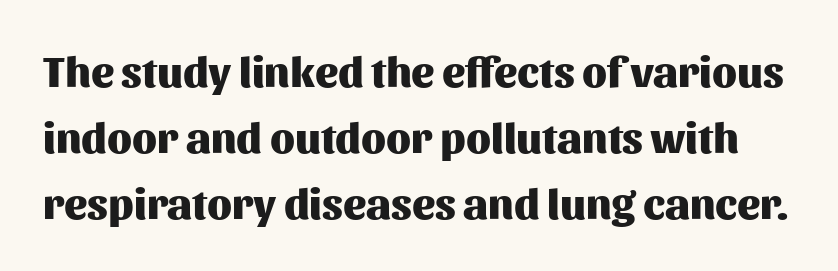
Q: Is the text bold? A: Yes.
Q: Is the text italic (slanted)? A: No, it is upright.
Q: Is the typeface a serif or a sans-serif typeface? A: Sans-serif.
Q: Is the text underlined? A: No.
Q: Is the spacing between letters normal or unusually wide? A: Normal.
Q: Is the spacing between lines tight, normal or loose? A: Normal.
Q: Width (condensed, normal, or wide)? A: Normal.
Q: Stroke contrast? A: Medium.
Q: x-height? A: Medium.
Q: Monospaced? A: No.
